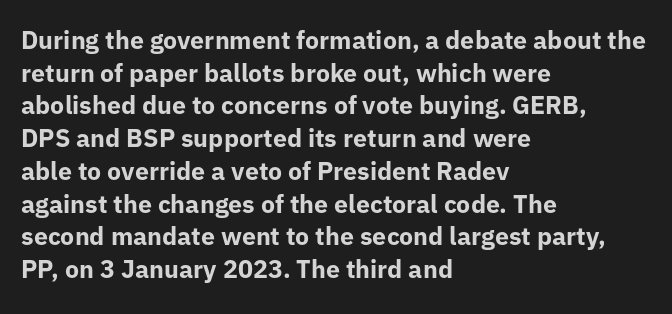
Q: Is the text bold? A: Yes.
Q: Is the text italic (slanted)? A: No, it is upright.
Q: Is the text underlined? A: No.
Q: How is the paragraph aligned? A: Left-aligned.
Q: Is the spacing between letters normal or unusually wide? A: Normal.
Q: Is the spacing between lines tight, normal or loose? A: Normal.
